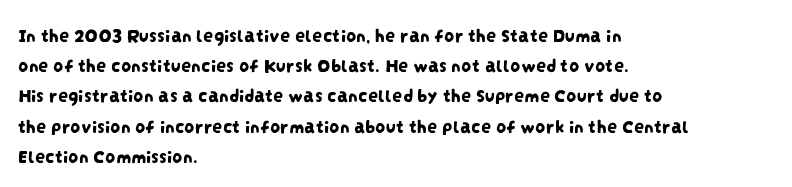
{"underline": "no", "align": "left", "line_spacing": "normal", "line_spacing_ratio": 1.51, "letter_spacing": "normal", "letter_spacing_em": 0.0, "glyph_px": 20}
